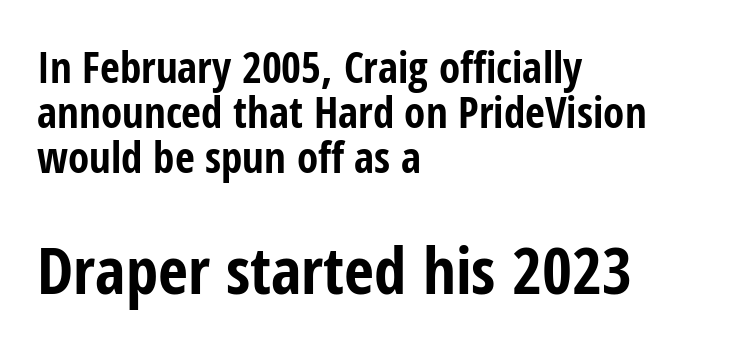
Whoever set this made the second block the dominant, larger element. The passage shown stacks its lines with hardly any gap. Typographic density is high because the face is bold. Is this a fixed-width face? No — the glyphs have proportional, varying widths.
